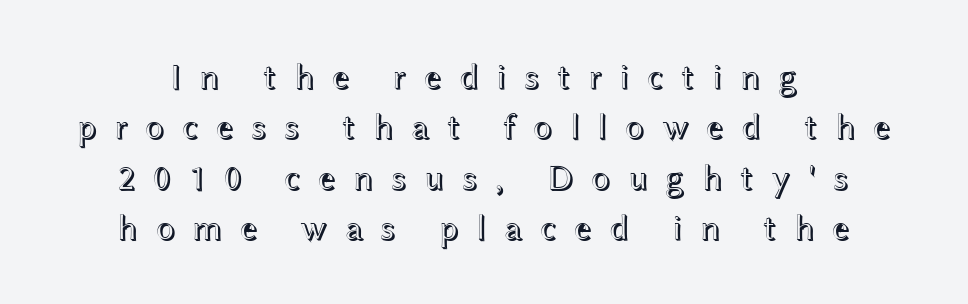
Q: Is the text italic (slanted)? A: No, it is upright.
Q: Is the text underlined? A: No.
Q: Is the spacing between letters normal or unusually wide? A: Unusually wide.
Q: Is the spacing between lines tight, normal or loose? A: Normal.
Q: Width (condensed, normal, or wide)? A: Wide.
Q: x-height? A: Medium.
Q: Monospaced? A: No.
